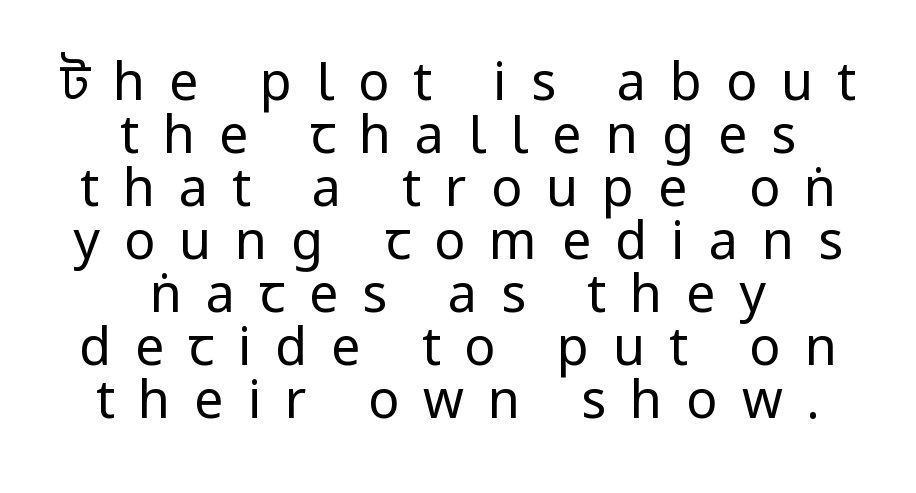
The image shows 52 px regular-weight, condensed sans-serif type, upright; set centered, tight line spacing (1.02x), unusually wide letter spacing (+0.46 em), not underlined; low stroke contrast.
